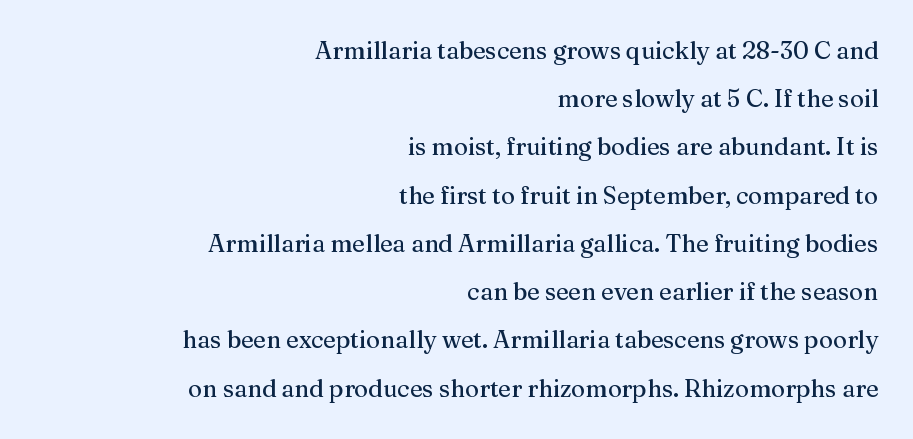
Q: Is the text italic (slanted)? A: No, it is upright.
Q: Is the text underlined? A: No.
Q: How is the paragraph aligned? A: Right-aligned.
Q: Is the spacing between letters normal or unusually wide? A: Normal.
Q: Is the spacing between lines tight, normal or loose? A: Loose.
